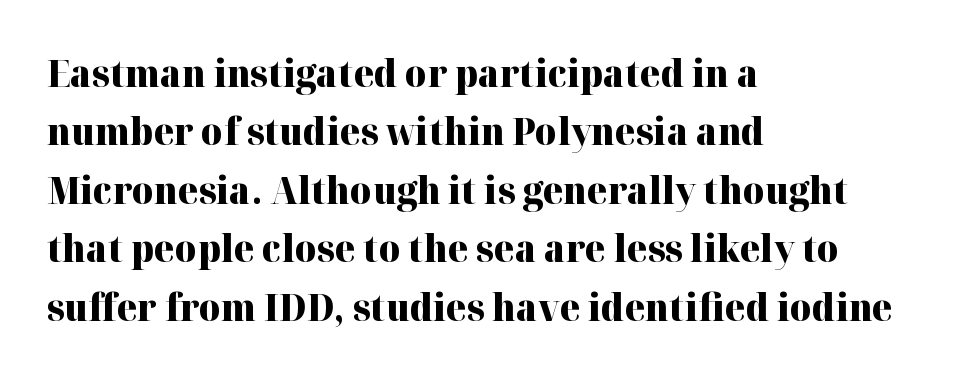
Q: Is the text bold? A: Yes.
Q: Is the text italic (slanted)? A: No, it is upright.
Q: Is the typeface a serif or a sans-serif typeface? A: Serif.
Q: Is the text underlined? A: No.
Q: How is the paragraph aligned? A: Left-aligned.
Q: Is the spacing between letters normal or unusually wide? A: Normal.
Q: Is the spacing between lines tight, normal or loose? A: Normal.
Q: Width (condensed, normal, or wide)? A: Normal.
Q: Stroke contrast? A: High.
Q: x-height? A: Medium.
Q: Monospaced? A: No.
